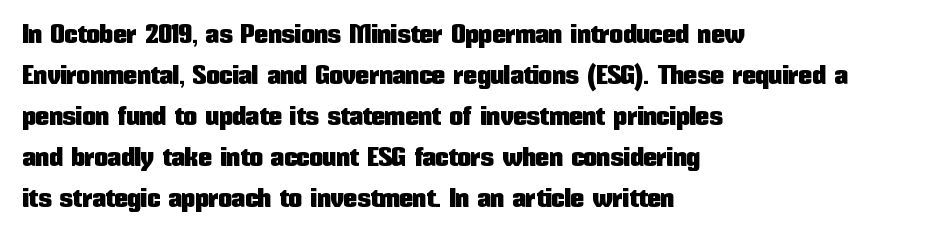
Underlining? Definitely not there. The passage shown stacks its lines at a standard gap. Tall strokes in this sample are plumb rather than angled. Is the block centered? No — it sits flush against the left margin.
